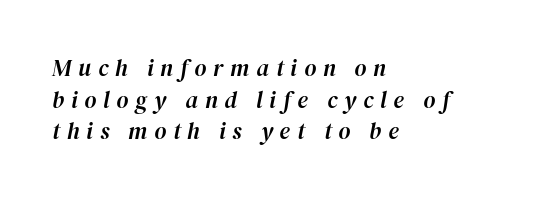
The image shows 23 px text type, italic (leaning right); set left-aligned, normal line spacing (1.37x), unusually wide letter spacing (+0.3 em), not underlined.
